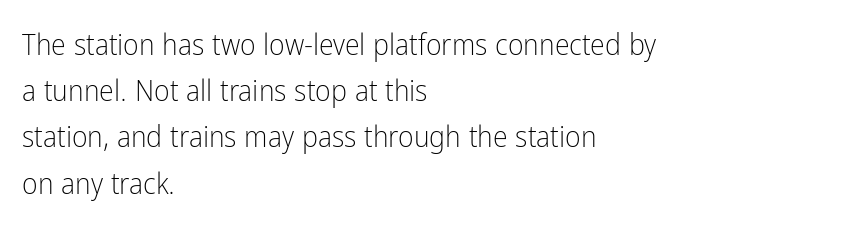
Q: Is the text bold? A: No.
Q: Is the text italic (slanted)? A: No, it is upright.
Q: Is the typeface a serif or a sans-serif typeface? A: Sans-serif.
Q: Is the text underlined? A: No.
Q: How is the paragraph aligned? A: Left-aligned.
Q: Is the spacing between letters normal or unusually wide? A: Normal.
Q: Is the spacing between lines tight, normal or loose? A: Normal.
Q: Width (condensed, normal, or wide)? A: Condensed.
Q: Stroke contrast? A: Low.
Q: x-height? A: Medium.
Q: Monospaced? A: No.
